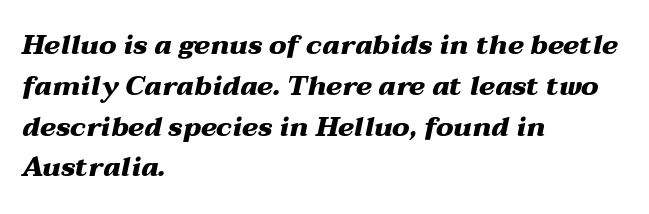
Letters rest on an invisible, unmarked baseline. Observe the lean: these are italic letterforms. Leftover space on each line is placed entirely after the last word. Whoever set this chose a conventional vertical rhythm. Between one letter and the next there's only the usual sliver of space. The passage shown is emphatically bold.
